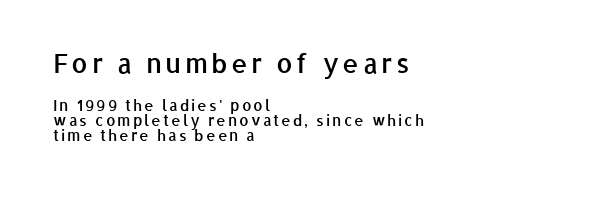
{"italic": "no", "bold": "semi", "underline": "no", "align": "left", "line_spacing": "tight", "line_spacing_ratio": 0.98, "larger_block": "first", "size_ratio": 1.73, "glyph_px": 26}
